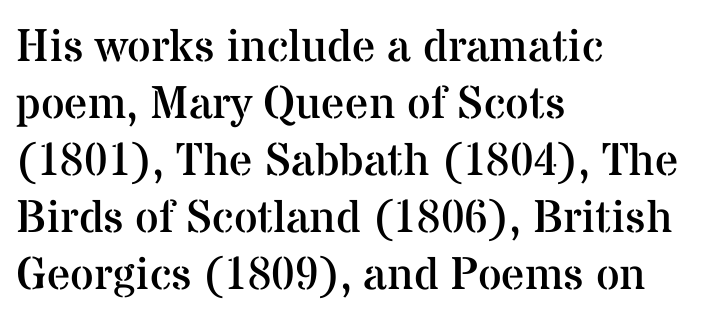
Q: Is the text bold? A: No.
Q: Is the text italic (slanted)? A: No, it is upright.
Q: Is the typeface a serif or a sans-serif typeface? A: Serif.
Q: Is the text underlined? A: No.
Q: How is the paragraph aligned? A: Left-aligned.
Q: Is the spacing between letters normal or unusually wide? A: Normal.
Q: Width (condensed, normal, or wide)? A: Normal.
Q: Stroke contrast? A: Medium.
Q: x-height? A: Medium.
Q: Monospaced? A: No.
